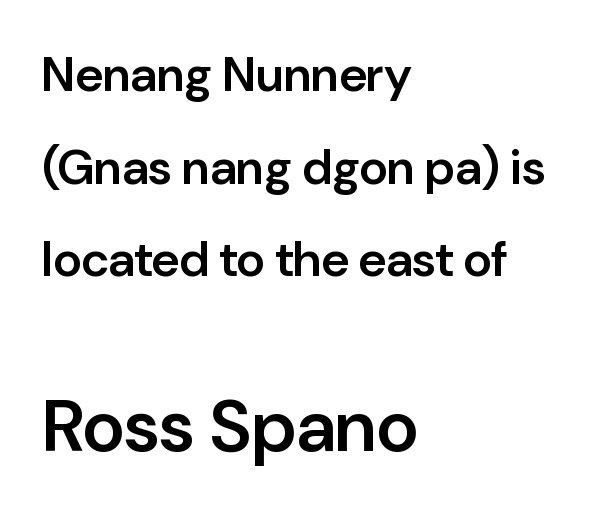
{"serif": "no", "italic": "no", "bold": "semi", "weight": "semibold", "width": "normal", "stroke_contrast": "low", "x_height": "medium", "monospaced": "no", "underline": "no", "align": "left", "line_spacing_ratio": 1.89, "letter_spacing": "normal", "letter_spacing_em": 0.0, "larger_block": "second", "size_ratio": 1.49, "glyph_px": 73}
